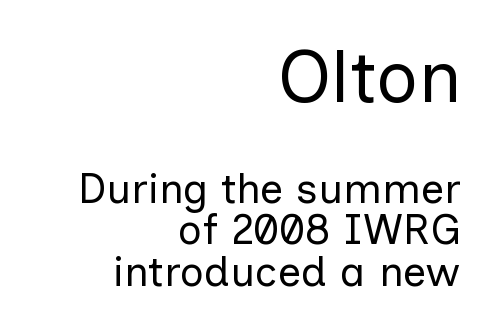
Q: Is the text bold? A: No.
Q: Is the text italic (slanted)? A: No, it is upright.
Q: Is the typeface a serif or a sans-serif typeface? A: Sans-serif.
Q: Is the text underlined? A: No.
Q: How is the paragraph aligned? A: Right-aligned.
Q: Is the spacing between letters normal or unusually wide? A: Normal.
Q: Is the spacing between lines tight, normal or loose? A: Tight.
Q: Which block of text is set in a larger size, the first (top) or the second (bottom)? A: The first (top) one.
Q: Width (condensed, normal, or wide)? A: Normal.
Q: Stroke contrast? A: Low.
Q: x-height? A: Medium.
Q: Monospaced? A: No.
